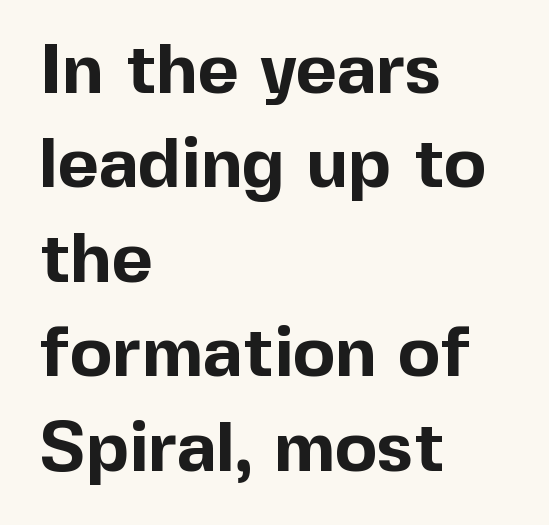
{"serif": "no", "italic": "no", "bold": "yes", "weight": "bold", "width": "normal", "x_height": "medium", "monospaced": "no", "underline": "no", "align": "left", "line_spacing": "normal", "line_spacing_ratio": 1.33, "letter_spacing": "normal", "letter_spacing_em": 0.0, "glyph_px": 71}
